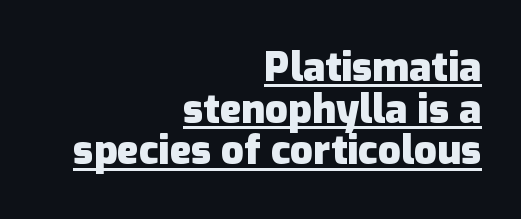
{"serif": "no", "italic": "no", "bold": "yes", "weight": "heavy", "width": "normal", "stroke_contrast": "low", "x_height": "medium", "monospaced": "no", "underline": "yes", "align": "right", "line_spacing": "tight", "line_spacing_ratio": 1.04, "letter_spacing": "normal", "letter_spacing_em": 0.0, "glyph_px": 40}
